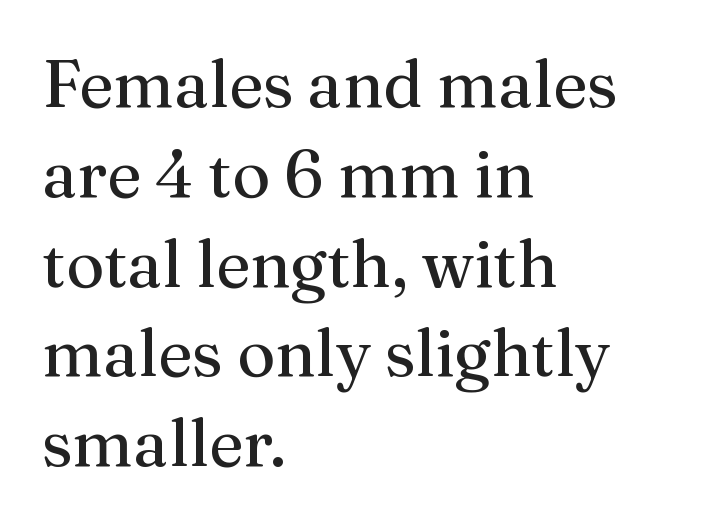
No heavy texture on the line: the type isn't bold. Proportional: the letters do not fall into vertical columns. These lines were composed using upright roman letters. The designer went with a serif here, giving each stem small feet. Does extra space separate the letters? No, they use regular spacing.
